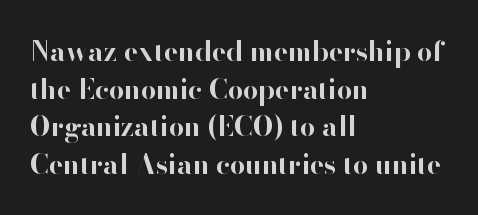
{"italic": "no", "bold": "yes", "underline": "no", "align": "left", "line_spacing": "normal", "line_spacing_ratio": 1.39, "letter_spacing": "normal", "letter_spacing_em": 0.0, "glyph_px": 27}
